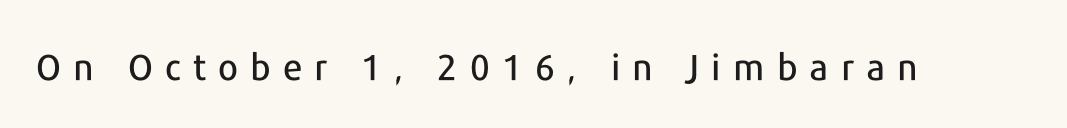
The image shows 36 px sans-serif type, upright; set unusually wide letter spacing (+0.34 em), not underlined; low stroke contrast and a medium x-height.
